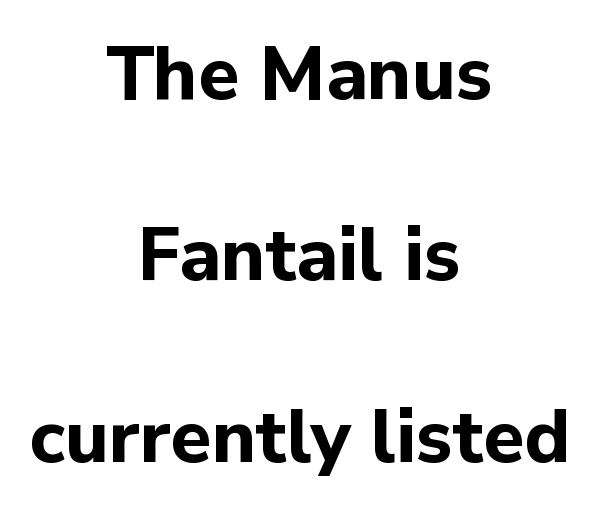
Q: Is the text bold? A: Yes.
Q: Is the text italic (slanted)? A: No, it is upright.
Q: Is the typeface a serif or a sans-serif typeface? A: Sans-serif.
Q: Is the text underlined? A: No.
Q: How is the paragraph aligned? A: Centered.
Q: Is the spacing between letters normal or unusually wide? A: Normal.
Q: Is the spacing between lines tight, normal or loose? A: Loose.
Q: Width (condensed, normal, or wide)? A: Normal.
Q: Stroke contrast? A: Low.
Q: x-height? A: Medium.
Q: Monospaced? A: No.
